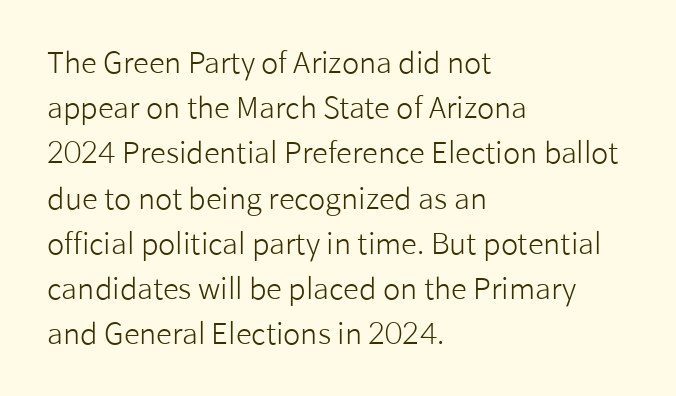
{"serif": "no", "italic": "no", "bold": "no", "weight": "light", "width": "normal", "stroke_contrast": "low", "x_height": "medium", "monospaced": "no", "underline": "no", "align": "left", "line_spacing": "normal", "line_spacing_ratio": 1.56, "letter_spacing": "normal", "letter_spacing_em": 0.0, "glyph_px": 29}
